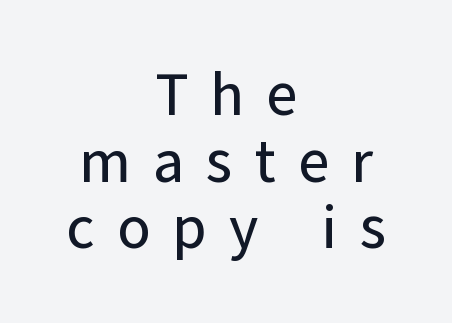
The image shows 60 px sans-serif type, upright; set centered, tight line spacing (1.11x), unusually wide letter spacing (+0.37 em), not underlined; low stroke contrast and a medium x-height.
